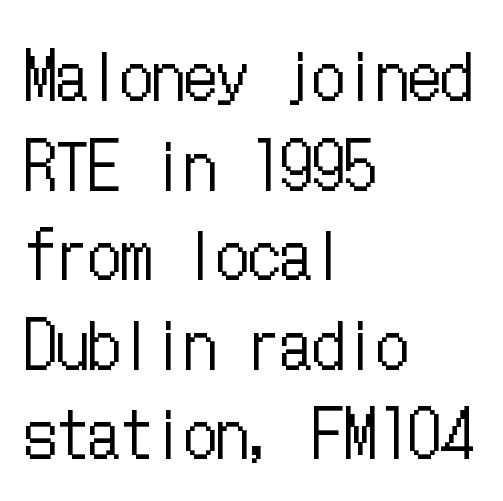
The image shows 64 px regular-weight, condensed type, upright; set left-aligned, normal line spacing (1.4x), normal letter spacing, not underlined; low stroke contrast and a medium x-height.
